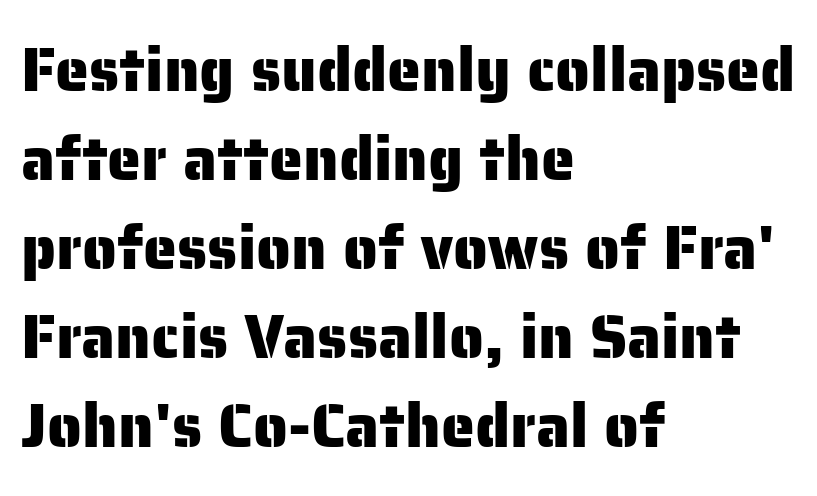
A roman cut, with each character standing at attention. There is no visible air inserted between adjacent glyphs. Is this a sans? Yes — the strokes have no serifs. The block of text has a typical density, with ordinary space between rows.
